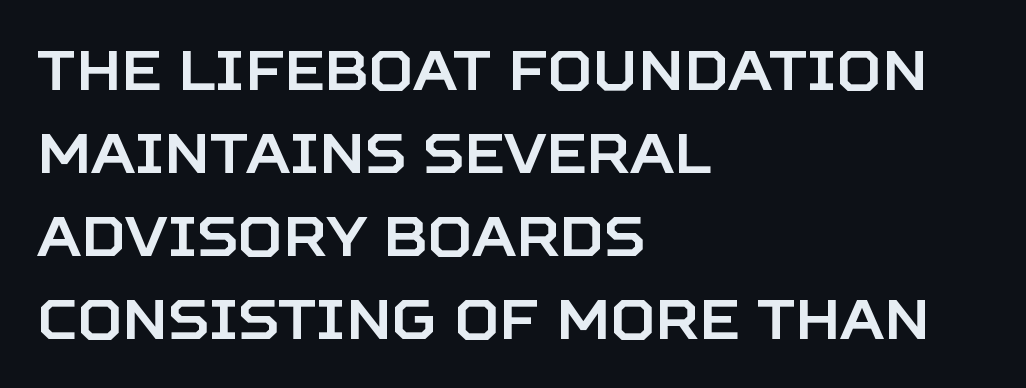
The image shows 55 px sans-serif type, upright; set left-aligned, normal line spacing (1.51x), normal letter spacing, not underlined; low stroke contrast and a large x-height.
